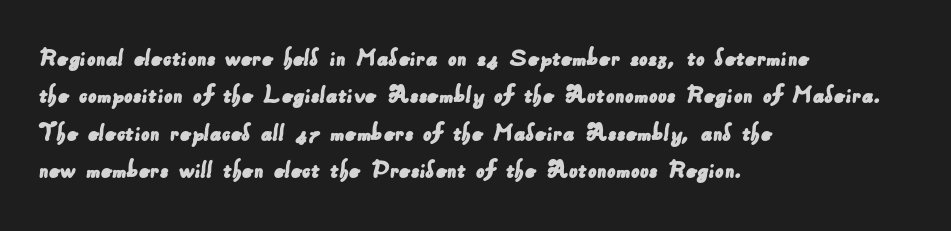
{"underline": "no", "align": "left", "line_spacing": "normal", "line_spacing_ratio": 1.38, "letter_spacing": "normal", "letter_spacing_em": 0.0, "glyph_px": 27}
